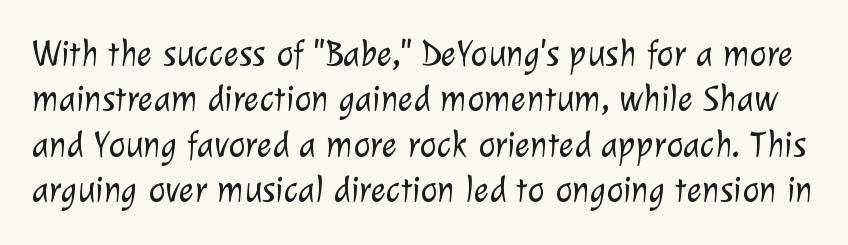
The image shows 36 px light sans-serif type; set normal line spacing (1.26x), normal letter spacing, not underlined; low stroke contrast and a medium x-height.
